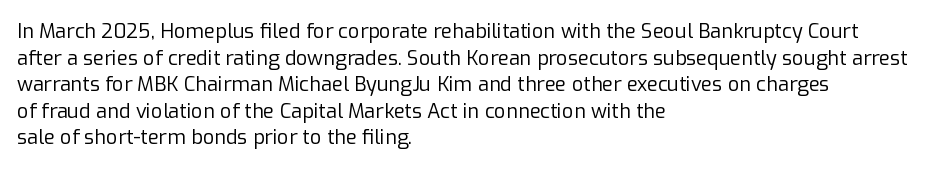
The image shows 20 px text type, upright; set left-aligned, normal line spacing (1.33x), normal letter spacing, not underlined.
